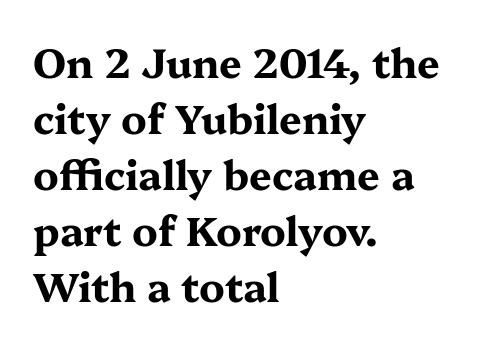
The image shows 40 px bold, wide serif type, upright; set left-aligned, normal line spacing (1.4x), normal letter spacing, not underlined; medium stroke contrast and a medium x-height.
